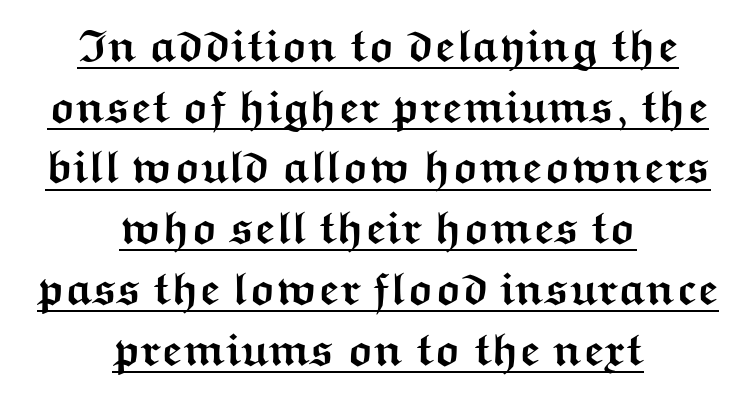
Vertically, the passage feels balanced, rows spaced as you'd expect. Posture: upright roman. The paragraph has two soft edges and a firm central axis. This is sans-serif lettering, the kind often seen on screens and signage. The typesetter has applied underlining to the passage shown. Bold? Absolutely — the strokes are thick and heavy.
